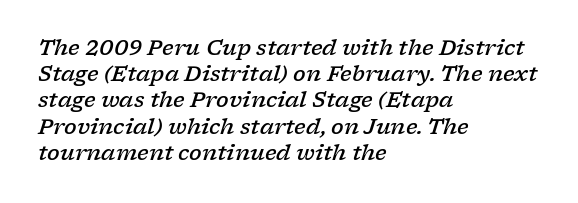
Rendered with sloped, italic letterforms. Horizontally, the lines are justified to the leading edge only. Lines of text with bare space underneath. Does the leading feel generous? No, just average. This is the in-between weight designers call semibold or demi.
